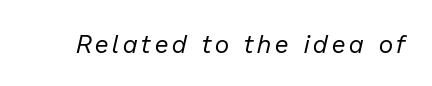
The passage shown leans; its letterforms are oblique. The weight tops out at a normal text grade. The glyphs are unaccompanied by any horizontal stroke below them.
